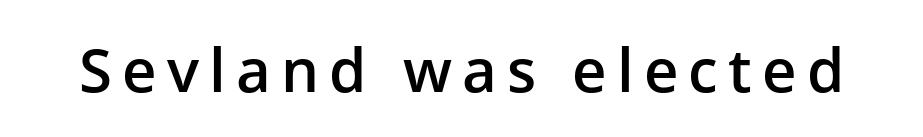
The image shows 60 px semibold sans-serif type, upright; set not underlined; low stroke contrast and a medium x-height.
